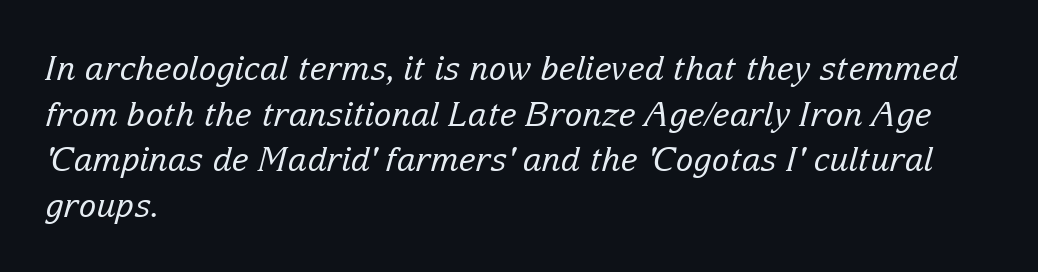
The image shows 33 px regular-weight serif type, italic (leaning right); set left-aligned, normal line spacing (1.38x), normal letter spacing, not underlined; low stroke contrast and a medium x-height.
